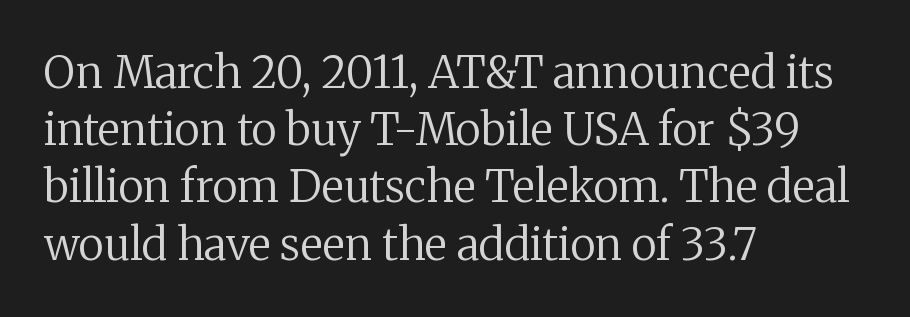
Q: Is the text bold? A: No.
Q: Is the text italic (slanted)? A: No, it is upright.
Q: Is the typeface a serif or a sans-serif typeface? A: Serif.
Q: Is the text underlined? A: No.
Q: How is the paragraph aligned? A: Left-aligned.
Q: Is the spacing between letters normal or unusually wide? A: Normal.
Q: Is the spacing between lines tight, normal or loose? A: Normal.
Q: Width (condensed, normal, or wide)? A: Normal.
Q: Stroke contrast? A: Medium.
Q: x-height? A: Medium.
Q: Monospaced? A: No.
